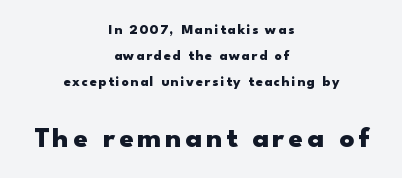
Q: Is the text bold? A: Yes.
Q: Is the text italic (slanted)? A: No, it is upright.
Q: Is the typeface a serif or a sans-serif typeface? A: Sans-serif.
Q: Is the text underlined? A: No.
Q: How is the paragraph aligned? A: Centered.
Q: Which block of text is set in a larger size, the first (top) or the second (bottom)? A: The second (bottom) one.
Q: Width (condensed, normal, or wide)? A: Wide.
Q: Stroke contrast? A: Low.
Q: x-height? A: Small.
Q: Monospaced? A: No.
